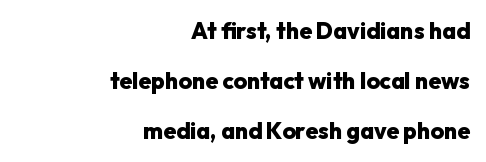
The font's upright variant was chosen for this text. In CSS terms this would be text-align: right. Tracking value appears to be zero — textbook default spacing. The zone under the glyphs is completely vacant.
